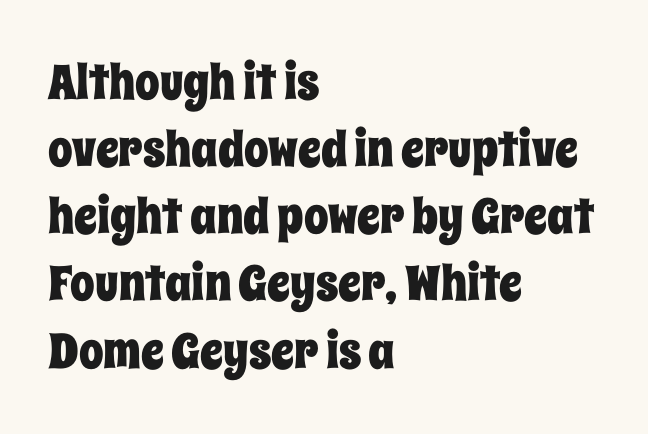
The image shows 49 px condensed type, upright; set left-aligned, normal line spacing (1.37x), normal letter spacing, not underlined; low stroke contrast and a large x-height.
